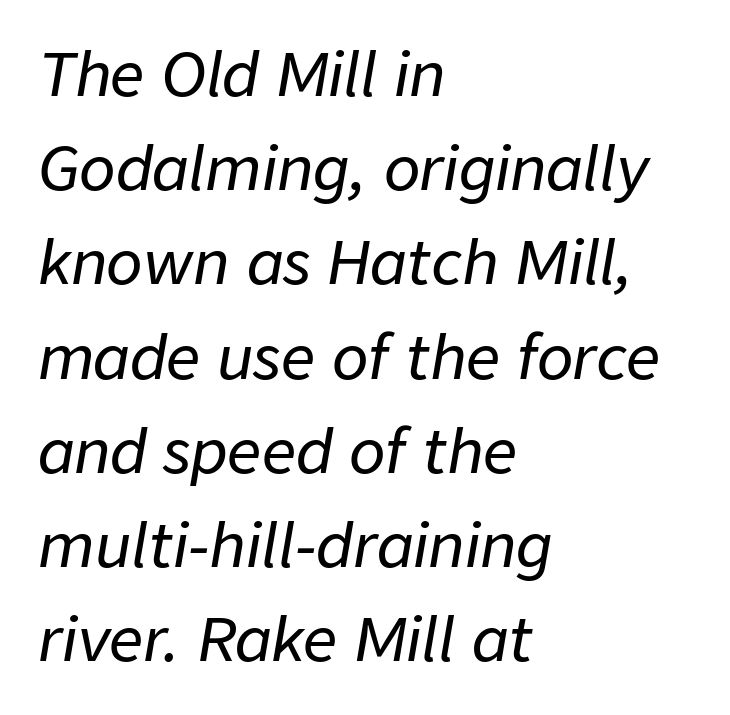
Q: Is the text italic (slanted)? A: Yes, it leans right by about 9 degrees.
Q: Is the text underlined? A: No.
Q: How is the paragraph aligned? A: Left-aligned.
Q: Is the spacing between letters normal or unusually wide? A: Normal.
Q: Is the spacing between lines tight, normal or loose? A: Normal.
Q: Width (condensed, normal, or wide)? A: Normal.
Q: Stroke contrast? A: Low.
Q: x-height? A: Medium.
Q: Monospaced? A: No.
